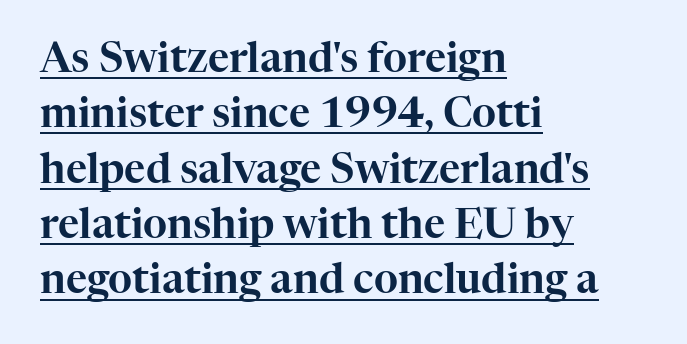
Q: Is the text italic (slanted)? A: No, it is upright.
Q: Is the typeface a serif or a sans-serif typeface? A: Serif.
Q: Is the text underlined? A: Yes.
Q: How is the paragraph aligned? A: Left-aligned.
Q: Is the spacing between letters normal or unusually wide? A: Normal.
Q: Is the spacing between lines tight, normal or loose? A: Normal.
Q: Width (condensed, normal, or wide)? A: Normal.
Q: Stroke contrast? A: High.
Q: x-height? A: Medium.
Q: Monospaced? A: No.
